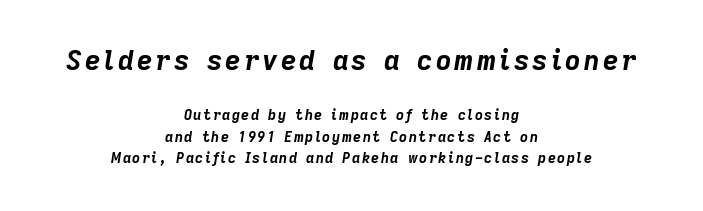
The image shows 27 px bold type, italic (leaning right); set centered, normal line spacing (1.54x), not underlined; the first (top) block is 1.93x larger.
